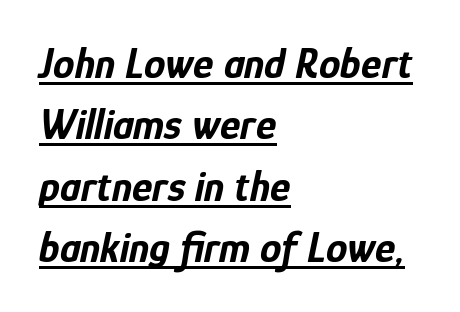
{"italic": "yes", "lean": "right", "slant_degrees": 12, "bold": "yes", "weight": "bold", "width": "condensed", "stroke_contrast": "low", "x_height": "medium", "monospaced": "no", "underline": "yes", "align": "left", "line_spacing": "normal", "line_spacing_ratio": 1.43, "letter_spacing": "normal", "letter_spacing_em": 0.0, "glyph_px": 43}
